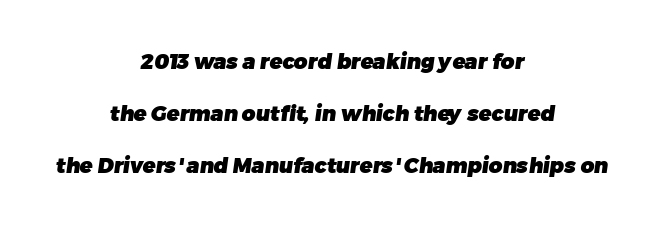
Q: Is the text bold? A: Yes.
Q: Is the text underlined? A: No.
Q: How is the paragraph aligned? A: Centered.
Q: Is the spacing between letters normal or unusually wide? A: Normal.
Q: Is the spacing between lines tight, normal or loose? A: Loose.
